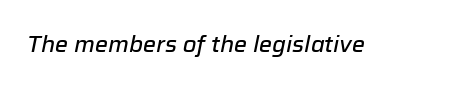
Q: Is the text italic (slanted)? A: Yes, it leans right by about 12 degrees.
Q: Is the text underlined? A: No.
Q: Is the spacing between letters normal or unusually wide? A: Normal.
